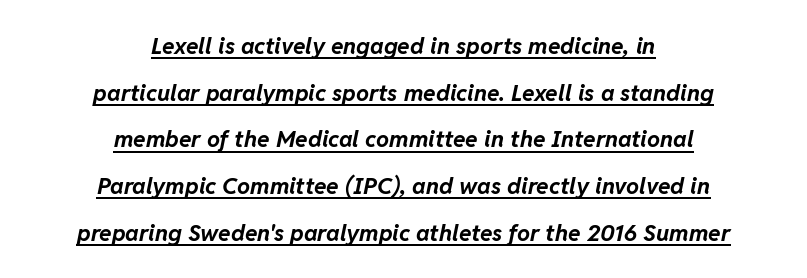
The image shows 23 px bold type, italic (leaning right); set centered, loose line spacing (2.03x), normal letter spacing, underlined.
